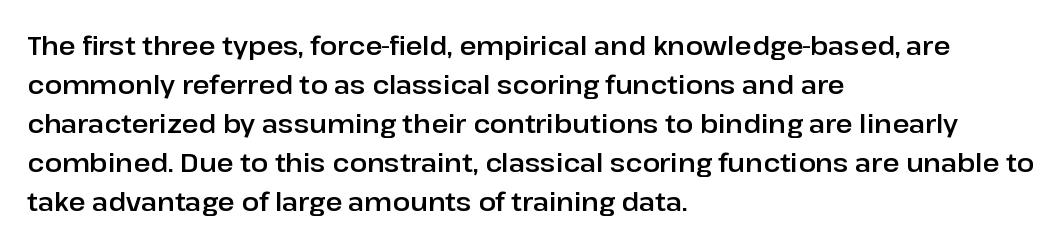
The compositor pushed each line to the left boundary. Every stem runs plumb, perpendicular to the baseline. This sample keeps an unexceptional amount of space between lines. Here the glyphs are tracked normally, forming tight word shapes. Descender tails drop into unmarked territory.
